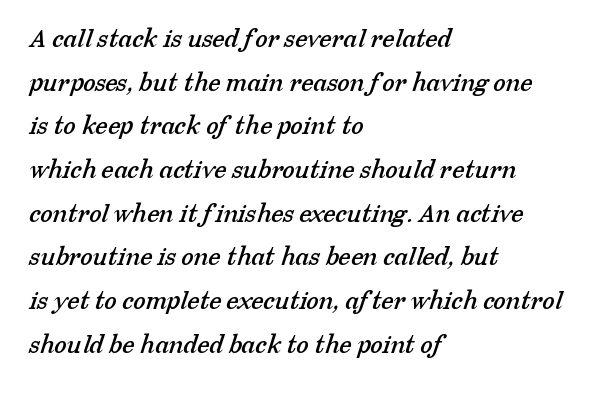
Character widths vary here, with narrow letters taking less room than wide ones. Tracking value appears to be zero — textbook default spacing. Unlike a clean sans, this face finishes its strokes with serifs. The paragraph has a hard left edge and a soft right edge. Students, observe: this is what conventionally led text looks like.
